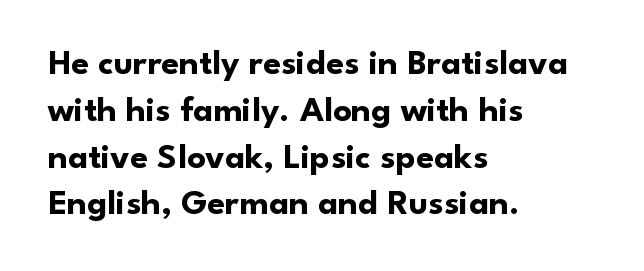
Q: Is the text bold? A: Yes.
Q: Is the text italic (slanted)? A: No, it is upright.
Q: Is the typeface a serif or a sans-serif typeface? A: Sans-serif.
Q: Is the text underlined? A: No.
Q: How is the paragraph aligned? A: Left-aligned.
Q: Is the spacing between letters normal or unusually wide? A: Normal.
Q: Is the spacing between lines tight, normal or loose? A: Normal.
Q: Width (condensed, normal, or wide)? A: Normal.
Q: Stroke contrast? A: Low.
Q: x-height? A: Small.
Q: Monospaced? A: No.
